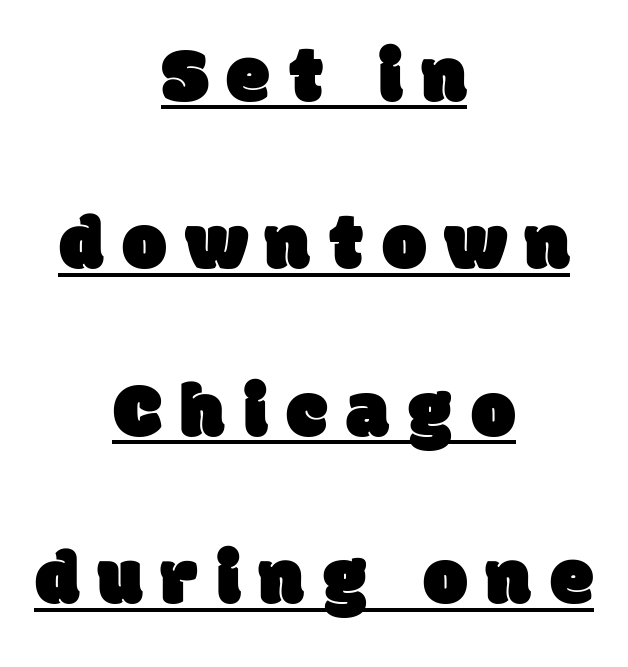
{"serif": "no", "width": "normal", "stroke_contrast": "low", "x_height": "large", "monospaced": "no", "underline": "yes", "align": "center", "line_spacing": "loose", "line_spacing_ratio": 2.12, "letter_spacing": "wide", "letter_spacing_em": 0.24, "glyph_px": 79}
